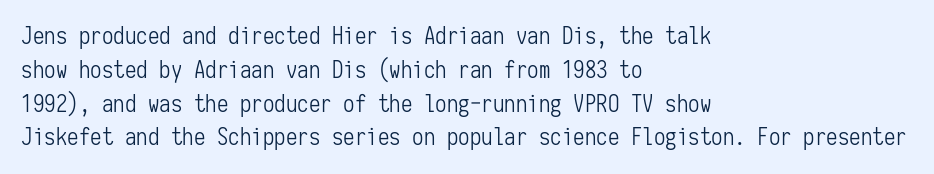
The image shows 23 px text type, upright; set left-aligned, normal line spacing (1.47x), normal letter spacing, not underlined.
